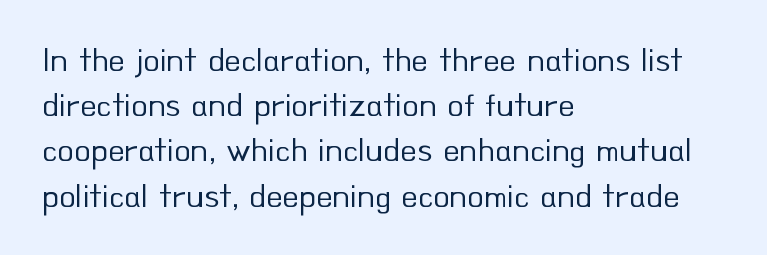
{"serif": "no", "italic": "no", "bold": "no", "weight": "regular", "width": "normal", "stroke_contrast": "low", "x_height": "small", "monospaced": "no", "underline": "no", "align": "left", "line_spacing": "normal", "line_spacing_ratio": 1.33, "letter_spacing": "normal", "letter_spacing_em": 0.0, "glyph_px": 34}
